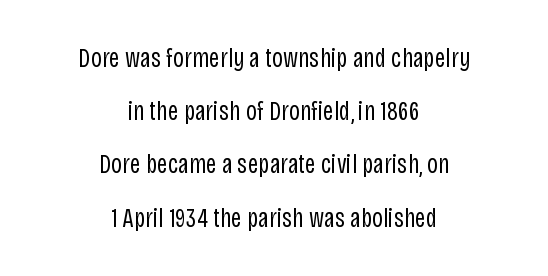
The lines in this sample share a center point and differ in where they start and stop. Is the type heavy? It reads as light-to-regular instead. Posture: upright roman. If you measured baseline to baseline, you'd find a long distance.
